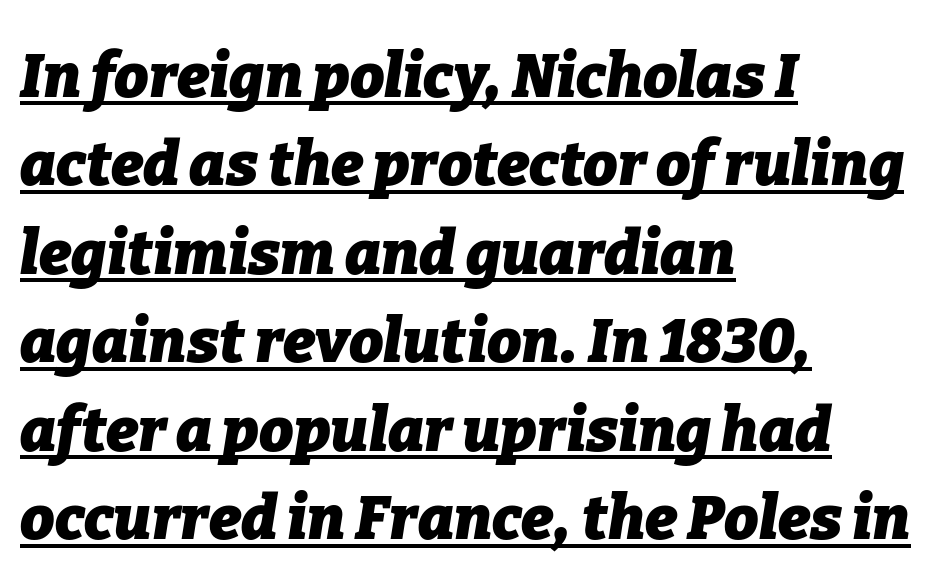
Q: Is the text bold? A: Yes.
Q: Is the text italic (slanted)? A: Yes, it leans right by about 9 degrees.
Q: Is the text underlined? A: Yes.
Q: How is the paragraph aligned? A: Left-aligned.
Q: Is the spacing between letters normal or unusually wide? A: Normal.
Q: Is the spacing between lines tight, normal or loose? A: Normal.
Q: Width (condensed, normal, or wide)? A: Normal.
Q: Stroke contrast? A: Low.
Q: x-height? A: Medium.
Q: Monospaced? A: No.
